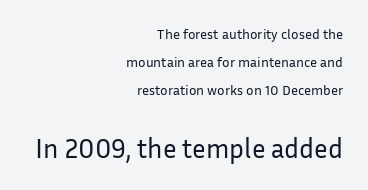
The image shows 27 px text type, upright; set right-aligned, loose line spacing (2.0x), normal letter spacing, not underlined; the second (bottom) block is 1.93x larger.
